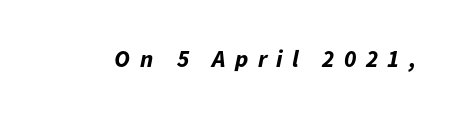
{"italic": "yes", "lean": "right", "slant_degrees": 11, "bold": "yes", "underline": "no", "letter_spacing": "wide", "letter_spacing_em": 0.39, "glyph_px": 24}
